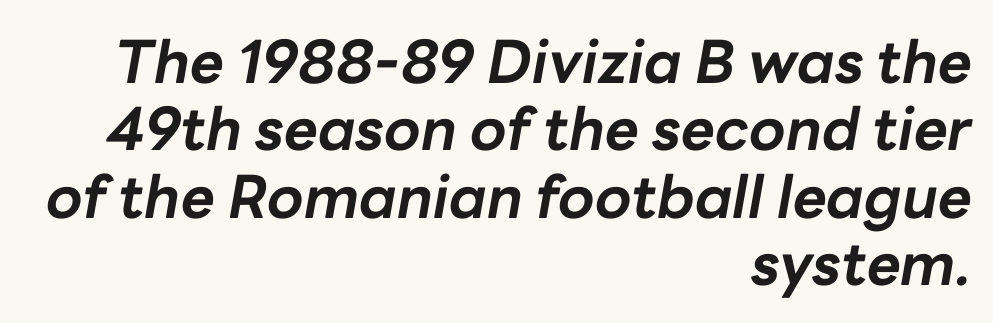
The image shows 59 px bold type, italic (leaning right); set right-aligned, tight line spacing (1.14x), normal letter spacing, not underlined; low stroke contrast and a medium x-height.
